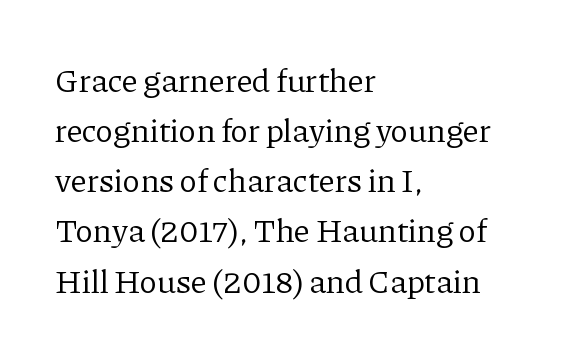
{"serif": "yes", "italic": "no", "bold": "no", "weight": "regular", "width": "normal", "stroke_contrast": "low", "x_height": "medium", "monospaced": "no", "underline": "no", "align": "left", "line_spacing": "normal", "line_spacing_ratio": 1.52, "letter_spacing": "normal", "letter_spacing_em": 0.0, "glyph_px": 33}
